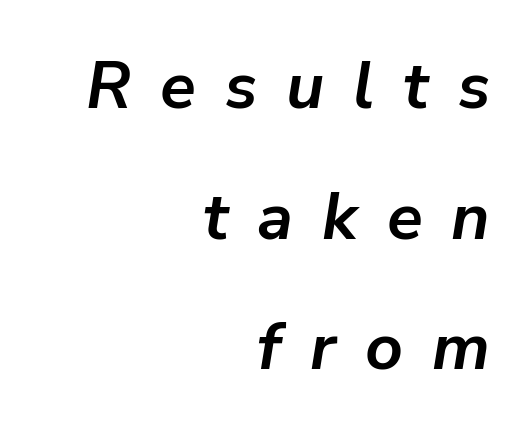
Q: Is the text bold? A: Yes.
Q: Is the text italic (slanted)? A: Yes, it leans right by about 9 degrees.
Q: Is the text underlined? A: No.
Q: How is the paragraph aligned? A: Right-aligned.
Q: Is the spacing between letters normal or unusually wide? A: Unusually wide.
Q: Is the spacing between lines tight, normal or loose? A: Loose.
Q: Width (condensed, normal, or wide)? A: Normal.
Q: Stroke contrast? A: Low.
Q: x-height? A: Medium.
Q: Monospaced? A: No.
